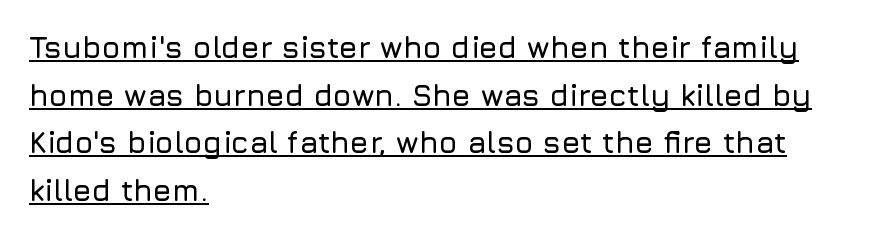
Q: Is the text italic (slanted)? A: No, it is upright.
Q: Is the typeface a serif or a sans-serif typeface? A: Sans-serif.
Q: Is the text underlined? A: Yes.
Q: How is the paragraph aligned? A: Left-aligned.
Q: Is the spacing between letters normal or unusually wide? A: Normal.
Q: Is the spacing between lines tight, normal or loose? A: Normal.
Q: Width (condensed, normal, or wide)? A: Normal.
Q: Stroke contrast? A: Low.
Q: x-height? A: Medium.
Q: Monospaced? A: No.
